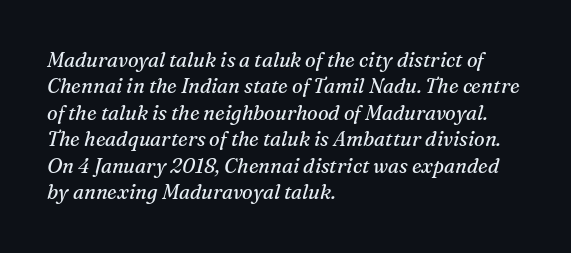
The image shows 20 px text type, italic (leaning right); set left-aligned, normal line spacing (1.32x), normal letter spacing, not underlined.
